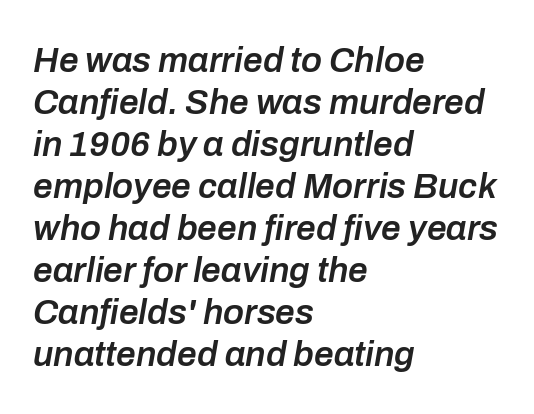
The image shows 35 px semibold type, italic (leaning right); set left-aligned, line spacing 1.2x, normal letter spacing, not underlined; low stroke contrast and a medium x-height.
